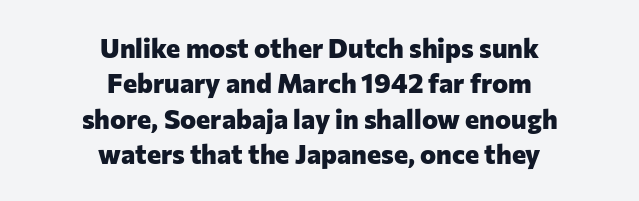
{"italic": "no", "bold": "yes", "underline": "no", "align": "center", "line_spacing": "normal", "line_spacing_ratio": 1.31, "letter_spacing": "normal", "letter_spacing_em": 0.0, "glyph_px": 27}
